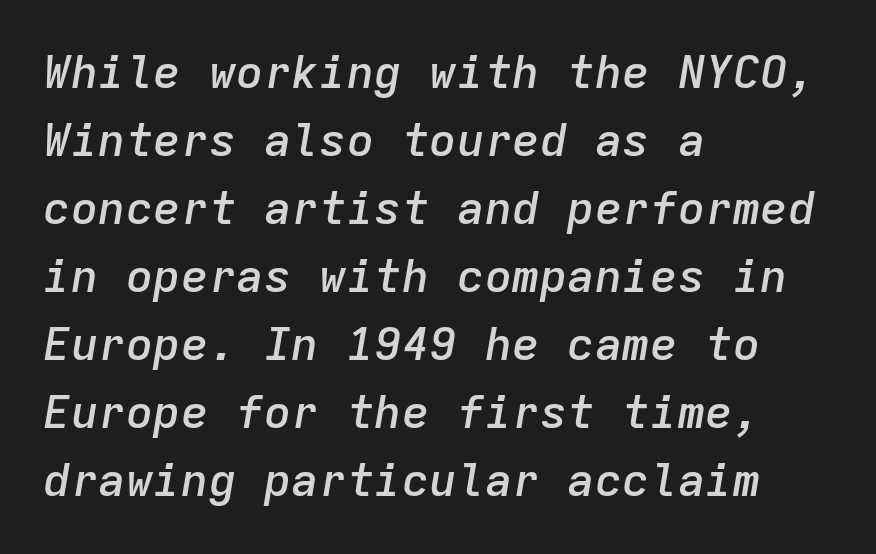
The image shows 46 px semibold type, italic (leaning right), monospaced; set left-aligned, normal line spacing (1.48x), normal letter spacing, not underlined; low stroke contrast and a medium x-height.
